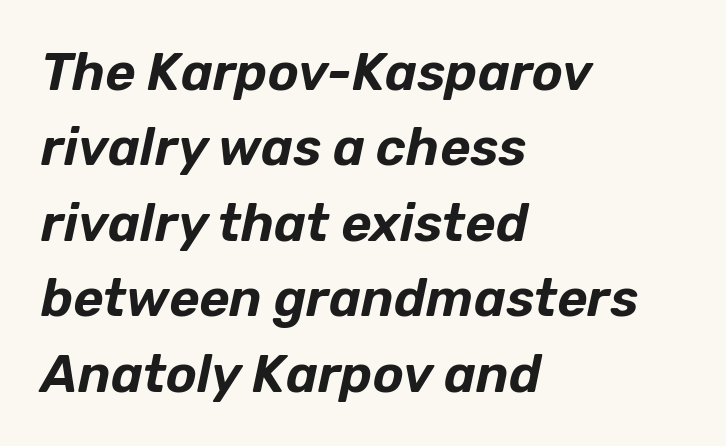
{"italic": "yes", "lean": "right", "slant_degrees": 12, "width": "normal", "stroke_contrast": "low", "x_height": "medium", "monospaced": "no", "underline": "no", "align": "left", "line_spacing": "normal", "line_spacing_ratio": 1.45, "letter_spacing": "normal", "letter_spacing_em": 0.0, "glyph_px": 52}
